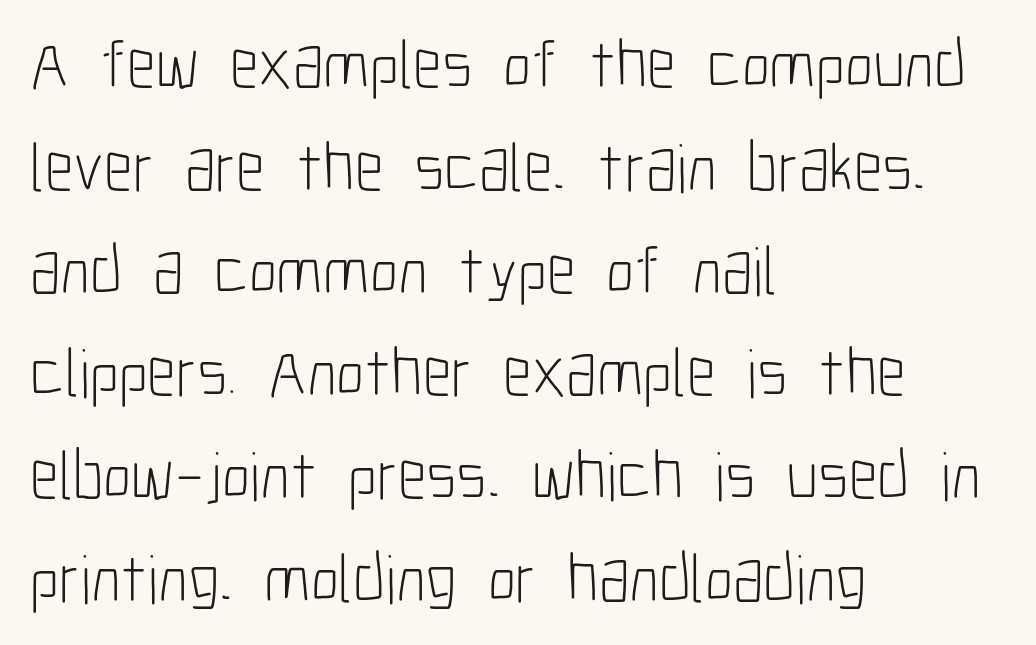
{"serif": "no", "italic": "no", "bold": "no", "weight": "light", "width": "condensed", "stroke_contrast": "low", "x_height": "medium", "monospaced": "no", "underline": "no", "align": "left", "line_spacing": "normal", "line_spacing_ratio": 1.49, "letter_spacing": "normal", "letter_spacing_em": 0.0, "glyph_px": 69}
